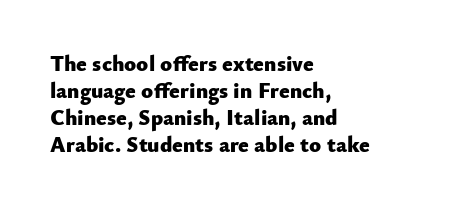
{"italic": "no", "bold": "yes", "underline": "no", "align": "left", "line_spacing_ratio": 1.22, "letter_spacing": "normal", "letter_spacing_em": 0.0, "glyph_px": 22}
